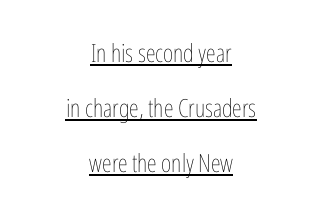
The image shows 25 px text type, upright; set centered, loose line spacing (2.2x), normal letter spacing, underlined.
